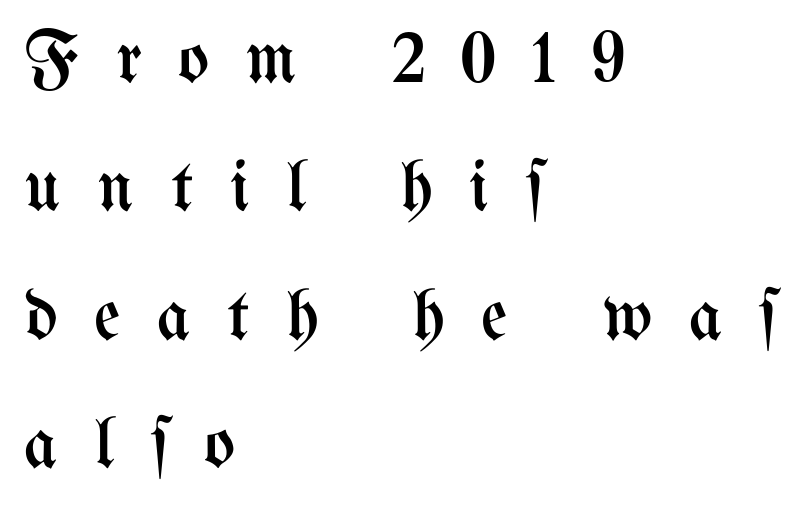
Q: Is the text bold? A: No.
Q: Is the text italic (slanted)? A: No, it is upright.
Q: Is the text underlined? A: No.
Q: How is the paragraph aligned? A: Left-aligned.
Q: Is the spacing between letters normal or unusually wide? A: Unusually wide.
Q: Width (condensed, normal, or wide)? A: Condensed.
Q: Stroke contrast? A: Medium.
Q: x-height? A: Medium.
Q: Monospaced? A: No.
